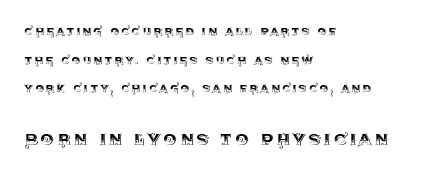
Posture: vertical. Notice how the passage keeps a crisp vertical edge on the left only. The line-height multiplier appears high, well above default. Decoration check: the copy has no underline. The more generous point size was reserved for the lower chunk.
